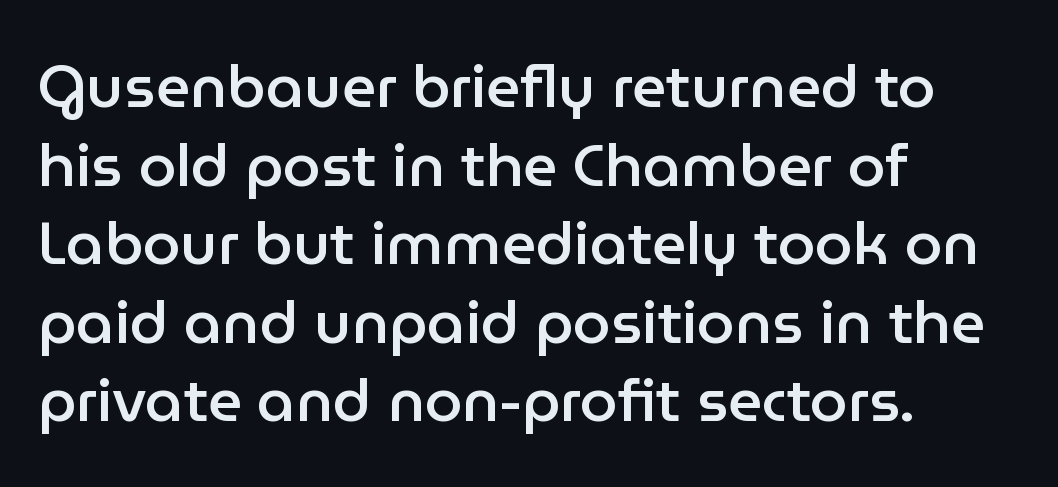
The image shows 60 px semibold sans-serif type, upright; set left-aligned, normal line spacing (1.31x), normal letter spacing, not underlined; low stroke contrast and a medium x-height.
